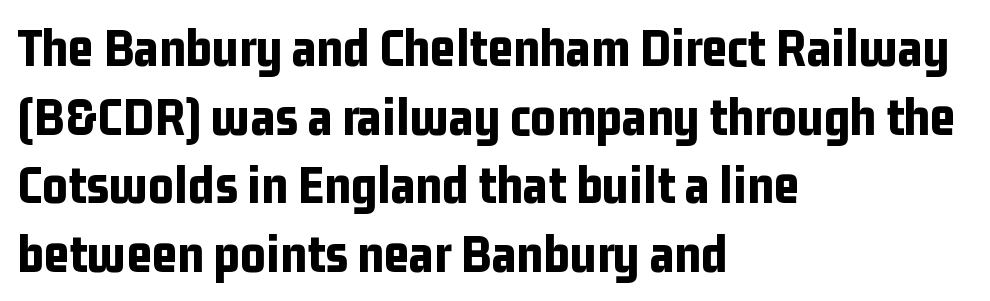
The typesetter chose a ragged-right arrangement here. The typeface chosen for these lines omits serifs. Look at the tracking — it's just the regular setting, nothing added. Posture: upright roman. Think of a printed novel: that variable character pitch is what you see here.
